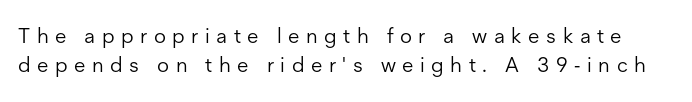
{"italic": "no", "bold": "no", "underline": "no", "line_spacing": "normal", "line_spacing_ratio": 1.36, "letter_spacing": "wide", "letter_spacing_em": 0.31, "glyph_px": 21}
